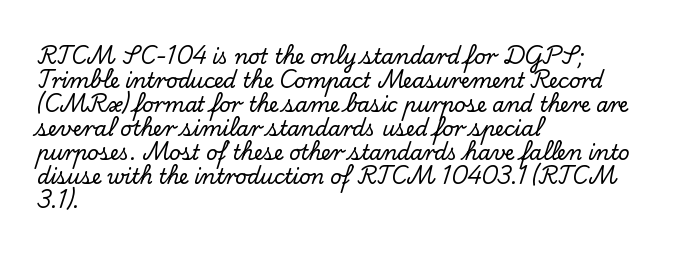
{"underline": "no", "align": "left", "line_spacing_ratio": 1.2, "letter_spacing": "normal", "letter_spacing_em": 0.0, "glyph_px": 20}
